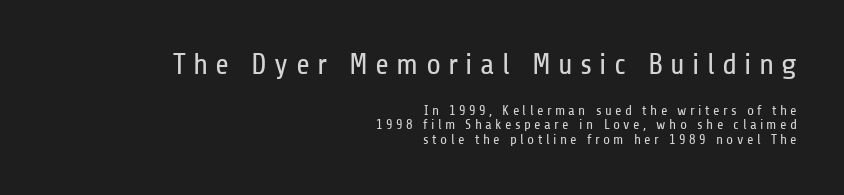
The ragged edge is on the left, which tells us the setting is flush right. The font family rendered here belongs to the sans-serif group. Look at the tracking — it's clearly loosened, letters drifting apart. Rows of type sit shoulder to shoulder in the vertical direction. The characters are drawn with everyday or finer stroke widths.
